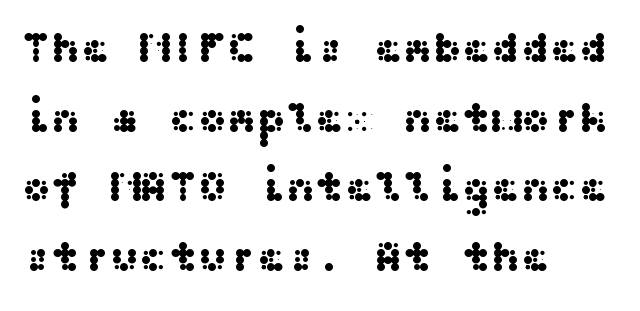
Does the leading feel generous? No, just average. Type without underlining. These lines stack with their left ends in a neat column. Inter-character spacing is left at the font's built-in metrics. You can tell it's not italic because the verticals are truly vertical.
